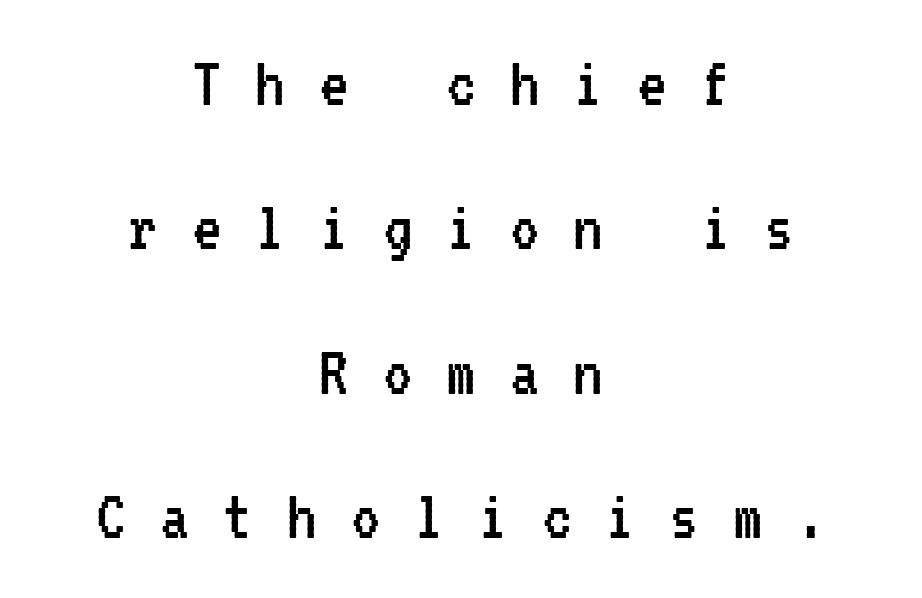
{"serif": "no", "italic": "no", "bold": "no", "weight": "regular", "width": "condensed", "stroke_contrast": "low", "x_height": "medium", "monospaced": "yes", "underline": "no", "align": "center", "line_spacing": "loose", "line_spacing_ratio": 1.95, "letter_spacing": "wide", "letter_spacing_em": 0.46, "glyph_px": 74}
